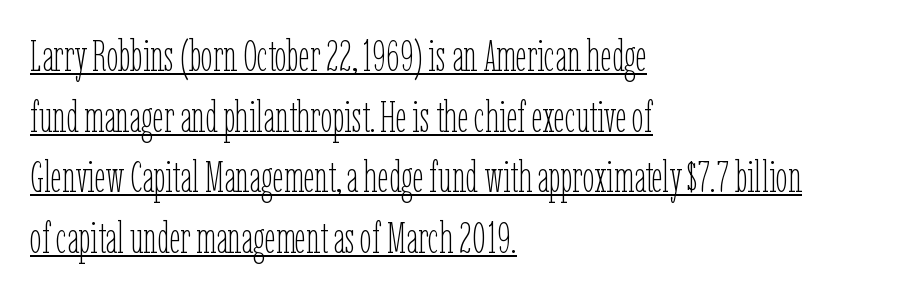
{"italic": "no", "bold": "no", "weight": "thin", "width": "condensed", "stroke_contrast": "low", "x_height": "medium", "monospaced": "no", "underline": "yes", "align": "left", "line_spacing": "normal", "line_spacing_ratio": 1.41, "letter_spacing": "normal", "letter_spacing_em": 0.0, "glyph_px": 43}
